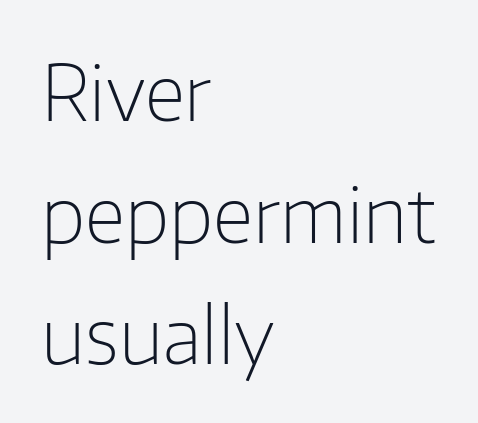
The image shows 77 px light sans-serif type, upright; set left-aligned, normal line spacing (1.58x), normal letter spacing, not underlined; low stroke contrast and a medium x-height.
